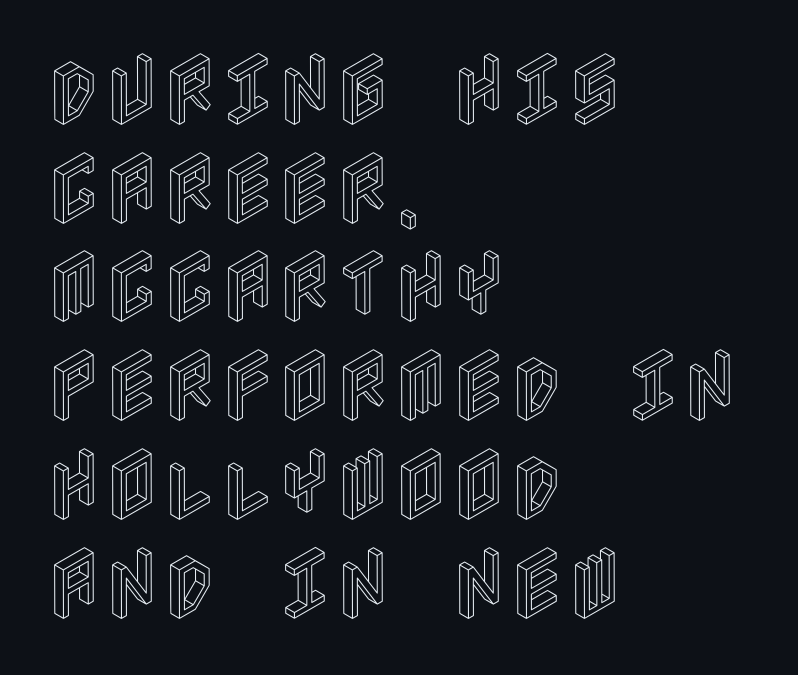
{"italic": "no", "width": "condensed", "x_height": "large", "underline": "no", "align": "left", "line_spacing": "normal", "line_spacing_ratio": 1.25, "letter_spacing": "normal", "letter_spacing_em": 0.0, "glyph_px": 79}
